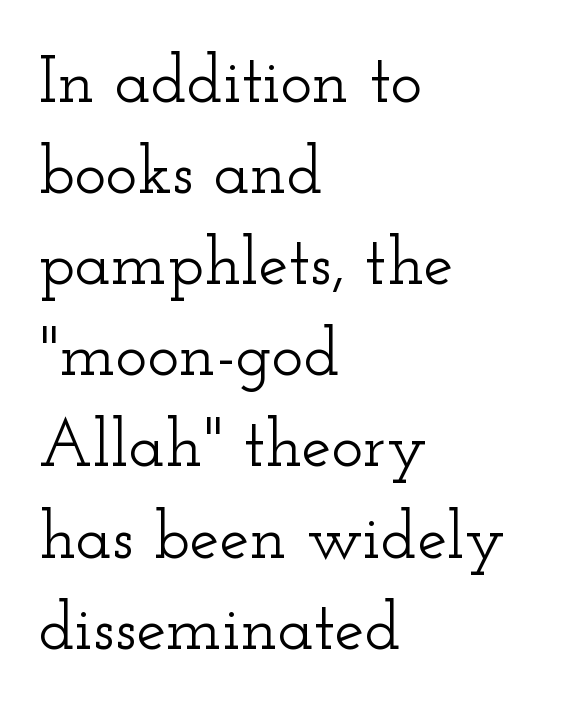
{"serif": "yes", "italic": "no", "width": "wide", "stroke_contrast": "low", "x_height": "small", "monospaced": "no", "underline": "no", "align": "left", "line_spacing": "normal", "line_spacing_ratio": 1.36, "letter_spacing": "normal", "letter_spacing_em": 0.0, "glyph_px": 67}
